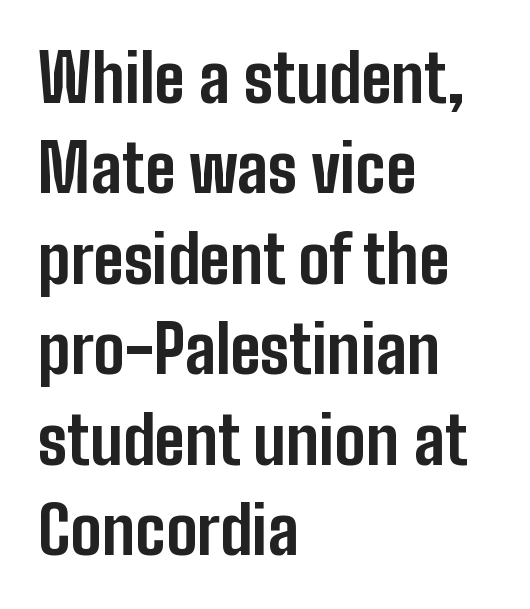
The image shows 66 px bold, condensed sans-serif type, upright; set left-aligned, normal line spacing (1.37x), normal letter spacing, not underlined; low stroke contrast and a medium x-height.
